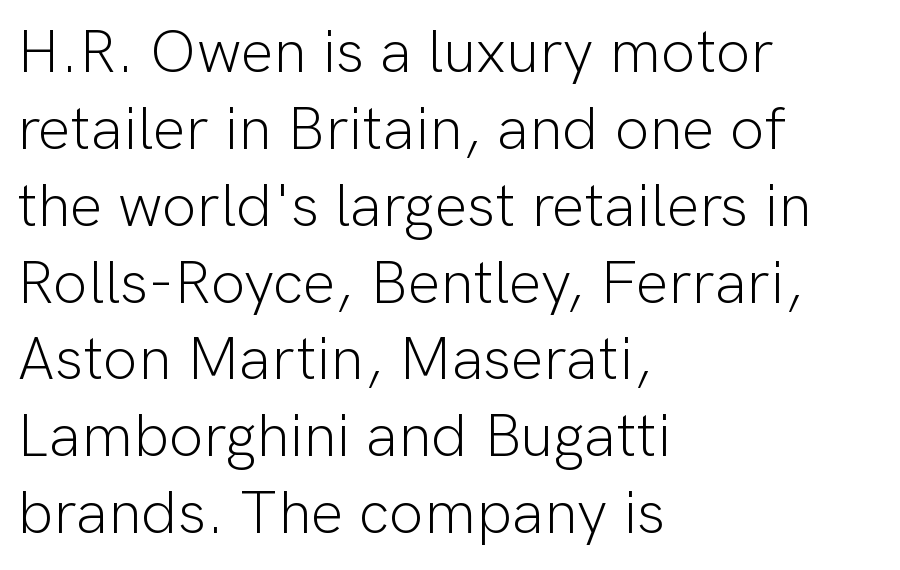
{"serif": "no", "italic": "no", "bold": "no", "weight": "light", "width": "normal", "stroke_contrast": "low", "x_height": "medium", "monospaced": "no", "underline": "no", "align": "left", "line_spacing": "normal", "line_spacing_ratio": 1.26, "letter_spacing": "normal", "letter_spacing_em": 0.0, "glyph_px": 61}
